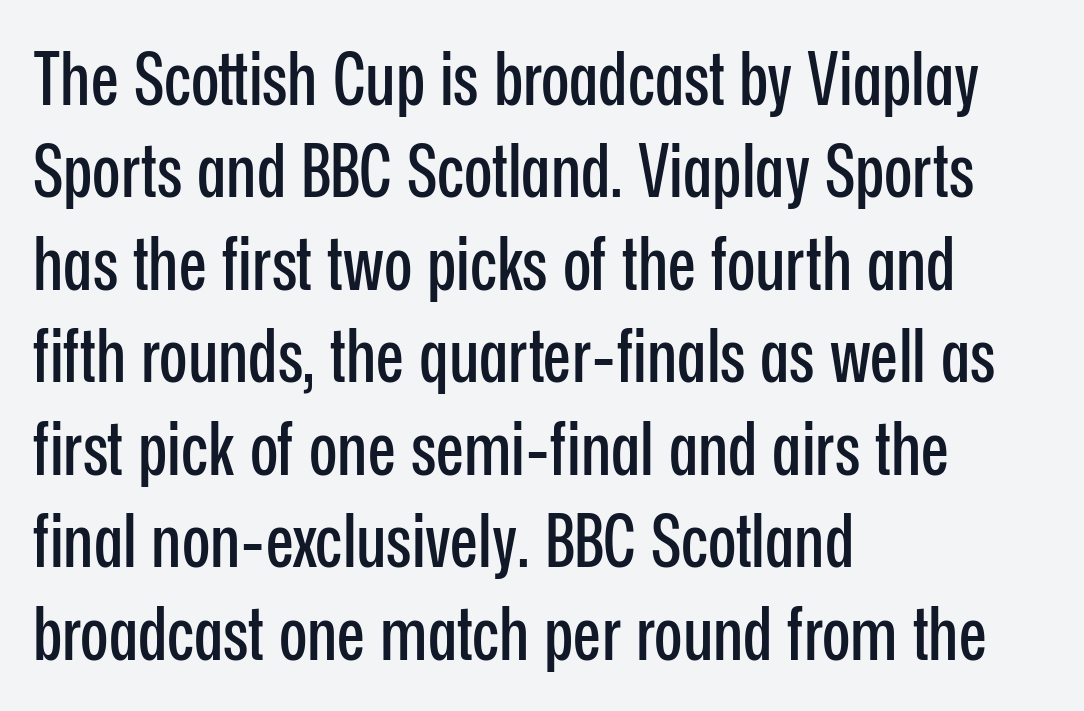
{"serif": "no", "italic": "no", "width": "condensed", "stroke_contrast": "low", "x_height": "medium", "monospaced": "no", "underline": "no", "align": "left", "line_spacing": "normal", "line_spacing_ratio": 1.25, "letter_spacing": "normal", "letter_spacing_em": 0.0, "glyph_px": 74}
